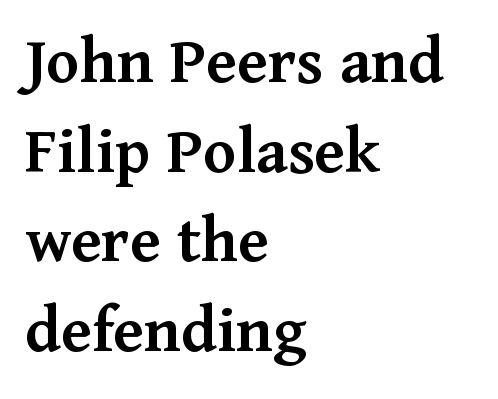
The image shows 69 px semibold serif type, upright; set left-aligned, normal line spacing (1.3x), normal letter spacing, not underlined; medium stroke contrast and a medium x-height.
